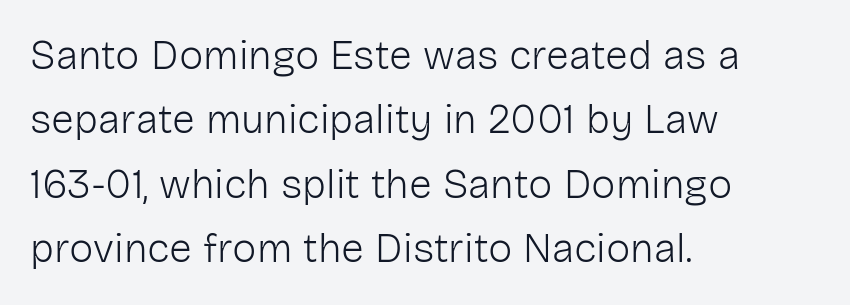
If you drew a line through each stem, it would be perfectly vertical. Examine the stroke ends and you'll find no serifs. Type without underlining. Counters stay open thanks to moderate or lighter strokes. Line starts are locked; line ends wander.
